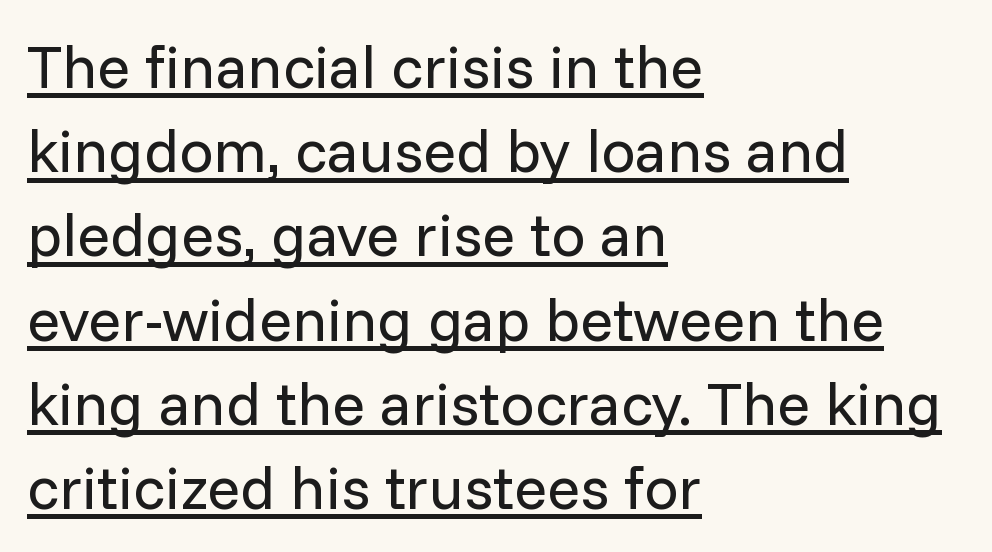
Q: Is the text bold? A: No.
Q: Is the text italic (slanted)? A: No, it is upright.
Q: Is the typeface a serif or a sans-serif typeface? A: Sans-serif.
Q: Is the text underlined? A: Yes.
Q: How is the paragraph aligned? A: Left-aligned.
Q: Is the spacing between letters normal or unusually wide? A: Normal.
Q: Is the spacing between lines tight, normal or loose? A: Normal.
Q: Width (condensed, normal, or wide)? A: Normal.
Q: Stroke contrast? A: Low.
Q: x-height? A: Medium.
Q: Monospaced? A: No.
